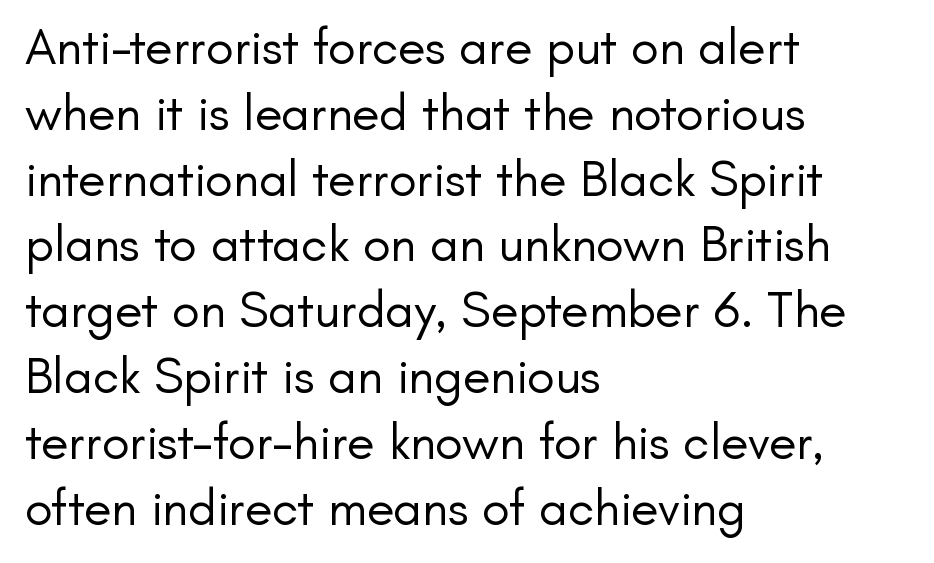
Q: Is the text bold? A: No.
Q: Is the text italic (slanted)? A: No, it is upright.
Q: Is the typeface a serif or a sans-serif typeface? A: Sans-serif.
Q: Is the text underlined? A: No.
Q: How is the paragraph aligned? A: Left-aligned.
Q: Is the spacing between letters normal or unusually wide? A: Normal.
Q: Is the spacing between lines tight, normal or loose? A: Normal.
Q: Width (condensed, normal, or wide)? A: Normal.
Q: Stroke contrast? A: Low.
Q: x-height? A: Small.
Q: Monospaced? A: No.
